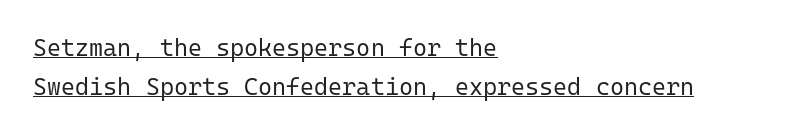
The image shows 24 px text type, upright; set left-aligned, normal line spacing (1.61x), normal letter spacing, underlined.
